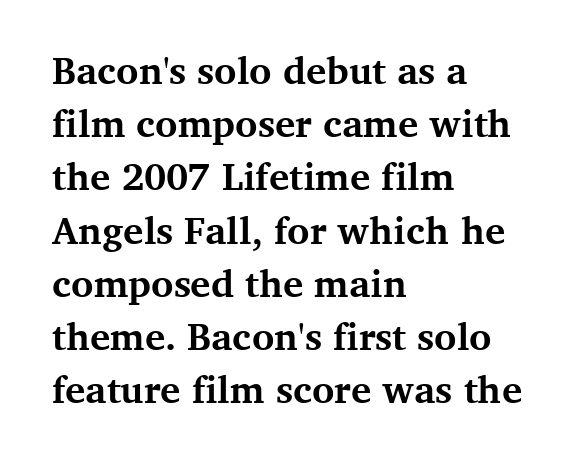
The image shows 38 px bold serif type, upright; set left-aligned, normal line spacing (1.4x), normal letter spacing, not underlined; medium stroke contrast and a medium x-height.
